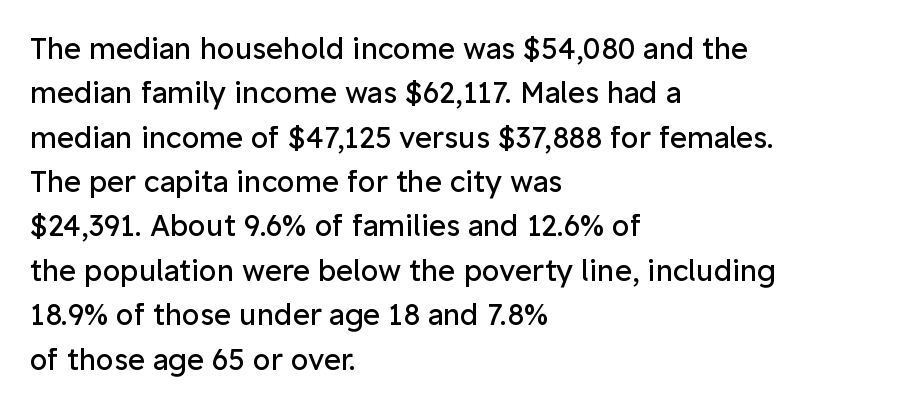
Horizontal alignment here is leftward, the default for most running prose. The font's upright variant was chosen for this text. Quick note: underline off. How are the letters spaced? Ordinarily, with no added tracking. Character widths vary here, with narrow letters taking less room than wide ones.
